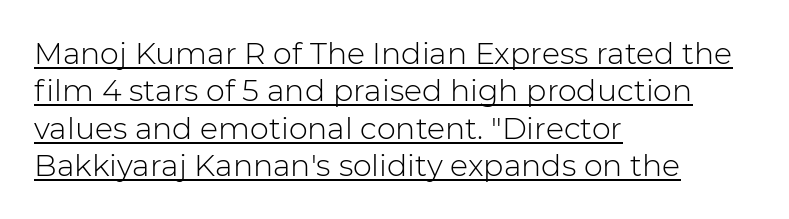
This block has exactly the height ordinary leading produces. Each word holds together tightly as a unit, with standard inter-letter gaps. Designer's note — italics off, roman on. Check the space under the baseline: a stroke is drawn there. Proportional: the letters do not fall into vertical columns.
